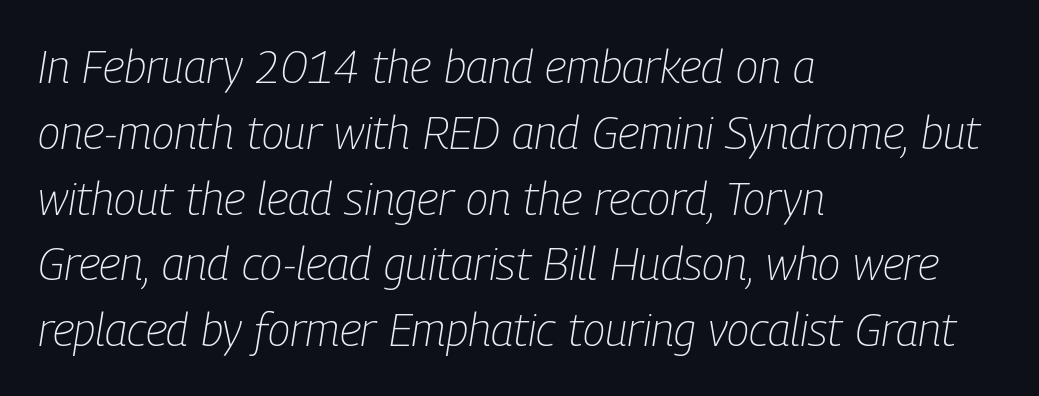
Typeset ragged right — the left edge is the straight one. The characters are drawn with everyday or finer stroke widths. Does the lettering tilt? It does — this is italic. Think of a printed novel: that variable character pitch is what you see here.
